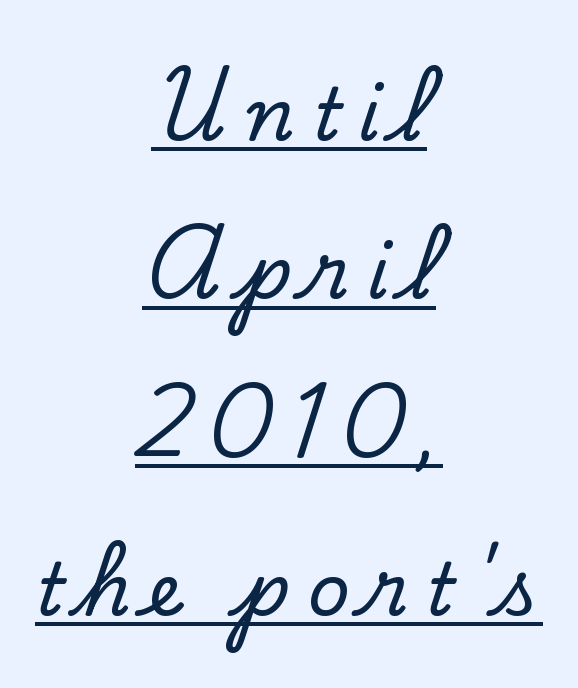
Q: Is the text italic (slanted)? A: Yes.
Q: Is the typeface a serif or a sans-serif typeface? A: Serif.
Q: Is the text underlined? A: Yes.
Q: How is the paragraph aligned? A: Centered.
Q: Is the spacing between letters normal or unusually wide? A: Unusually wide.
Q: Is the spacing between lines tight, normal or loose? A: Loose.
Q: Width (condensed, normal, or wide)? A: Normal.
Q: Stroke contrast? A: Low.
Q: x-height? A: Small.
Q: Monospaced? A: No.
